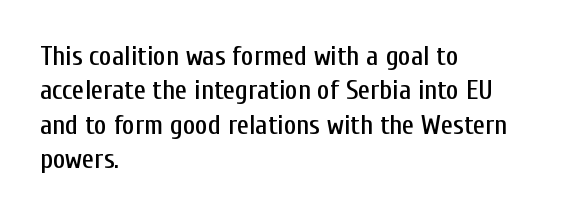
Do the letters lean? They stand straight. Lines of text with bare space underneath. The passage shown stacks its lines at a standard gap. Casual observation: everything's shoved over to the left.
